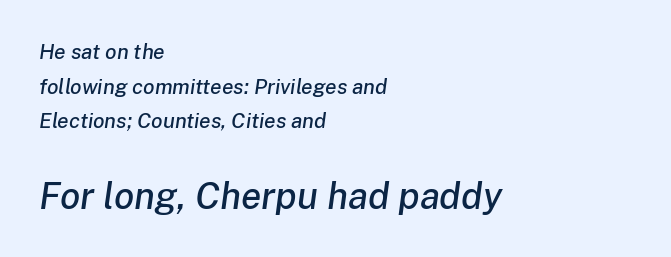
Q: Is the text italic (slanted)? A: Yes, it leans right by about 8 degrees.
Q: Is the text underlined? A: No.
Q: How is the paragraph aligned? A: Left-aligned.
Q: Is the spacing between letters normal or unusually wide? A: Normal.
Q: Is the spacing between lines tight, normal or loose? A: Normal.
Q: Which block of text is set in a larger size, the first (top) or the second (bottom)? A: The second (bottom) one.
Q: Width (condensed, normal, or wide)? A: Normal.
Q: Stroke contrast? A: Low.
Q: x-height? A: Medium.
Q: Monospaced? A: No.
